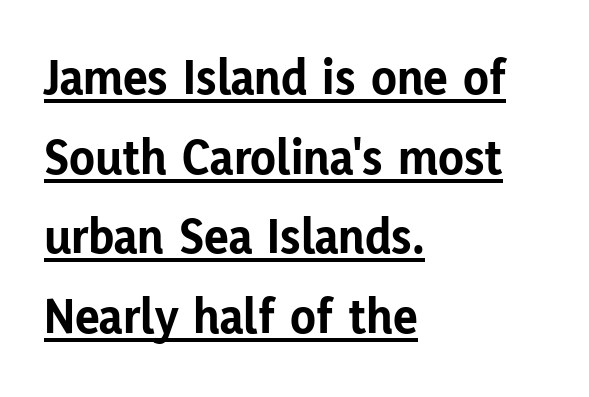
The image shows 52 px bold sans-serif type, upright; set left-aligned, normal line spacing (1.53x), normal letter spacing, underlined; low stroke contrast and a medium x-height.
